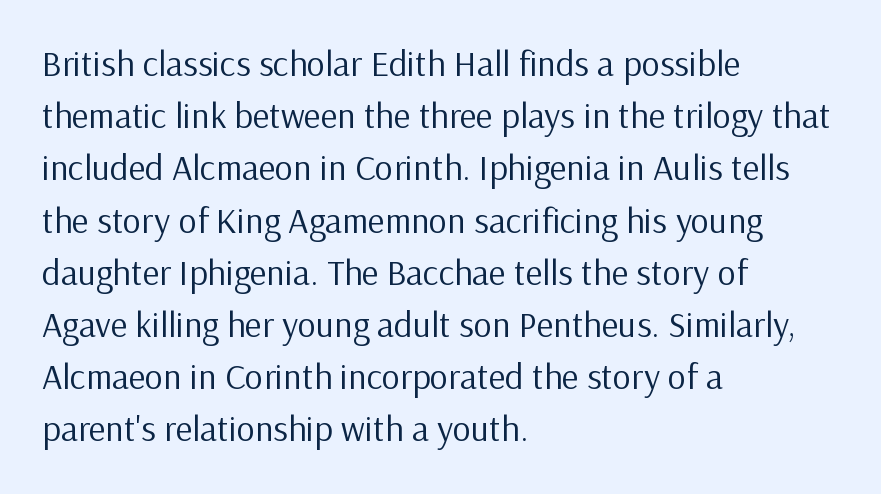
{"serif": "no", "italic": "no", "bold": "no", "weight": "regular", "width": "normal", "stroke_contrast": "low", "x_height": "medium", "monospaced": "no", "underline": "no", "align": "left", "line_spacing": "normal", "line_spacing_ratio": 1.45, "letter_spacing": "normal", "letter_spacing_em": 0.0, "glyph_px": 36}
